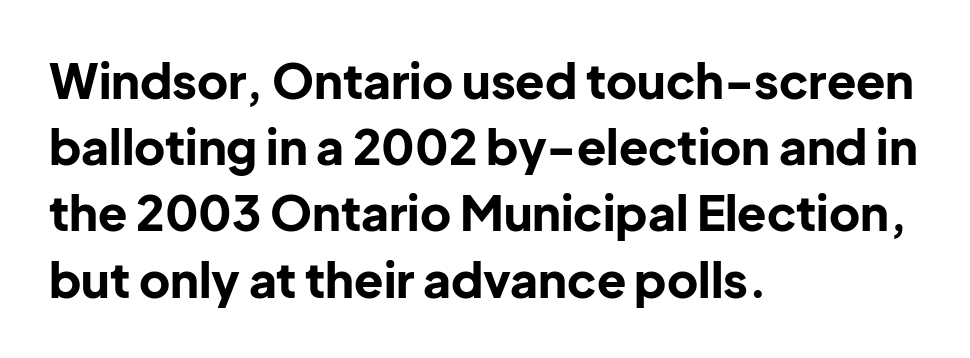
{"serif": "no", "italic": "no", "bold": "yes", "weight": "bold", "width": "normal", "stroke_contrast": "low", "x_height": "medium", "monospaced": "no", "underline": "no", "align": "left", "line_spacing": "normal", "line_spacing_ratio": 1.38, "letter_spacing": "normal", "letter_spacing_em": 0.0, "glyph_px": 48}
